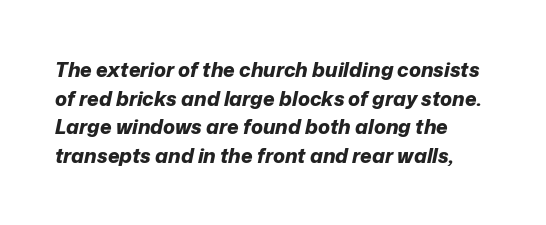
The image shows 20 px bold type, italic (leaning right); set normal line spacing (1.43x), normal letter spacing, not underlined.
